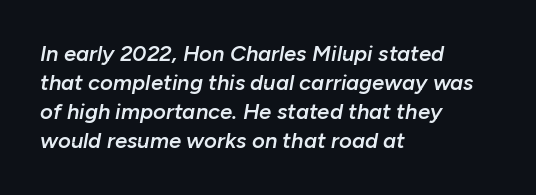
{"italic": "yes", "lean": "right", "slant_degrees": 10, "bold": "semi", "underline": "no", "align": "left", "line_spacing": "normal", "line_spacing_ratio": 1.32, "letter_spacing": "normal", "letter_spacing_em": 0.0, "glyph_px": 22}
